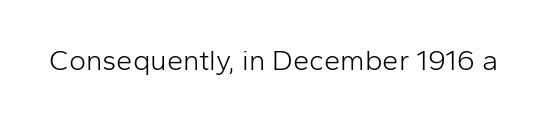
The image shows 29 px light sans-serif type, upright; set normal letter spacing, not underlined; low stroke contrast and a medium x-height.
